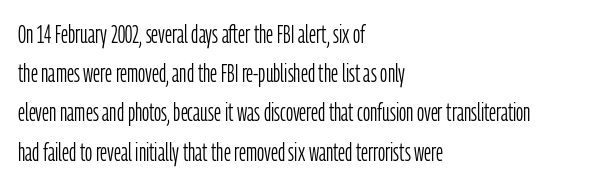
The image shows 25 px text type, upright; set left-aligned, normal line spacing (1.57x), normal letter spacing, not underlined.
